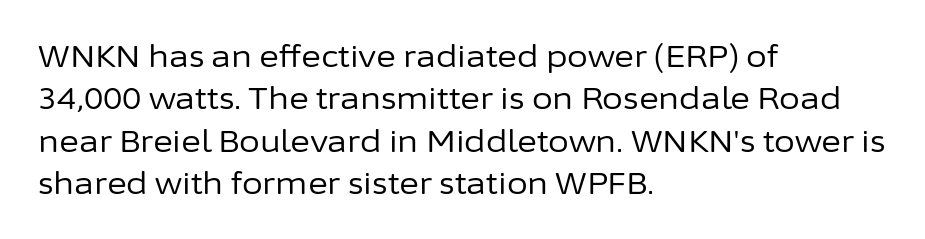
{"serif": "no", "italic": "no", "bold": "no", "weight": "regular", "width": "normal", "stroke_contrast": "low", "x_height": "medium", "monospaced": "no", "underline": "no", "align": "left", "line_spacing": "normal", "line_spacing_ratio": 1.41, "letter_spacing": "normal", "letter_spacing_em": 0.0, "glyph_px": 30}
